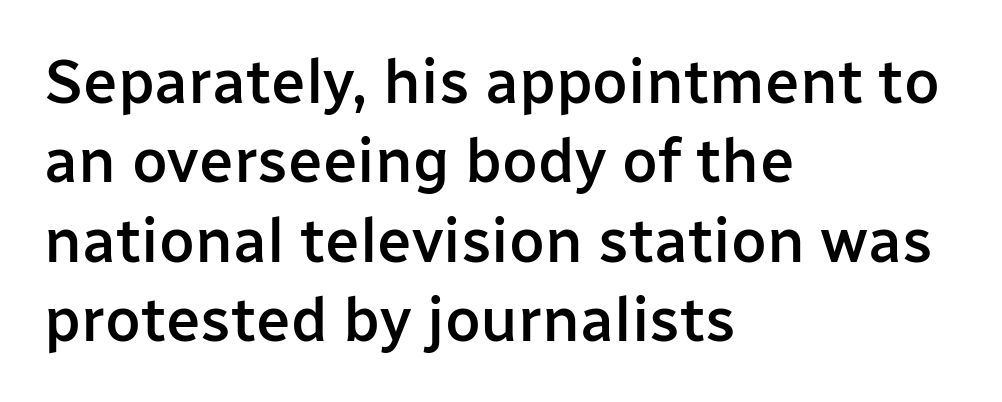
{"serif": "no", "italic": "no", "bold": "semi", "weight": "semibold", "width": "normal", "stroke_contrast": "low", "x_height": "medium", "monospaced": "no", "underline": "no", "align": "left", "line_spacing": "normal", "line_spacing_ratio": 1.28, "letter_spacing": "normal", "letter_spacing_em": 0.0, "glyph_px": 62}
